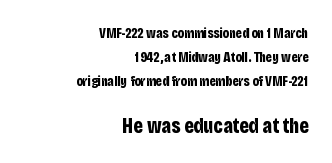
The image shows 21 px bold type, upright; set right-aligned, line spacing 1.71x, normal letter spacing, not underlined; the second (bottom) block is 1.5x larger.
